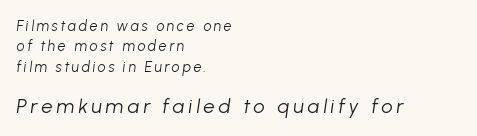
Q: Is the text bold? A: No.
Q: Is the text italic (slanted)? A: Yes, it leans right by about 8 degrees.
Q: Is the text underlined? A: No.
Q: How is the paragraph aligned? A: Left-aligned.
Q: Is the spacing between lines tight, normal or loose? A: Normal.
Q: Which block of text is set in a larger size, the first (top) or the second (bottom)? A: The second (bottom) one.
